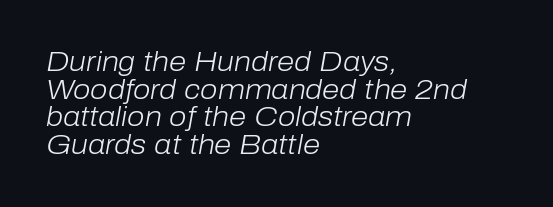
{"italic": "yes", "lean": "right", "slant_degrees": 10, "bold": "no", "weight": "light", "width": "normal", "stroke_contrast": "low", "x_height": "medium", "monospaced": "no", "underline": "no", "align": "left", "line_spacing": "tight", "line_spacing_ratio": 0.99, "letter_spacing": "normal", "letter_spacing_em": 0.0, "glyph_px": 28}
